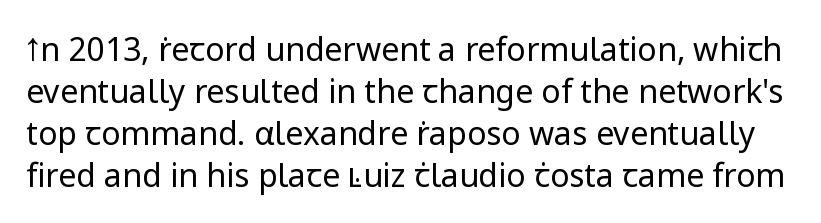
The image shows 32 px regular-weight sans-serif type, upright; set normal line spacing (1.31x), normal letter spacing, not underlined; low stroke contrast and a medium x-height.
